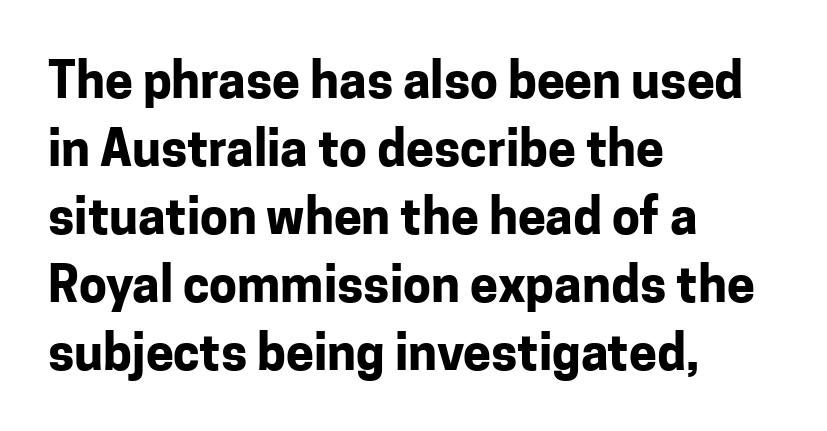
{"serif": "no", "italic": "no", "bold": "yes", "weight": "bold", "width": "normal", "stroke_contrast": "low", "x_height": "medium", "monospaced": "no", "underline": "no", "align": "left", "line_spacing": "normal", "line_spacing_ratio": 1.36, "letter_spacing": "normal", "letter_spacing_em": 0.0, "glyph_px": 50}
